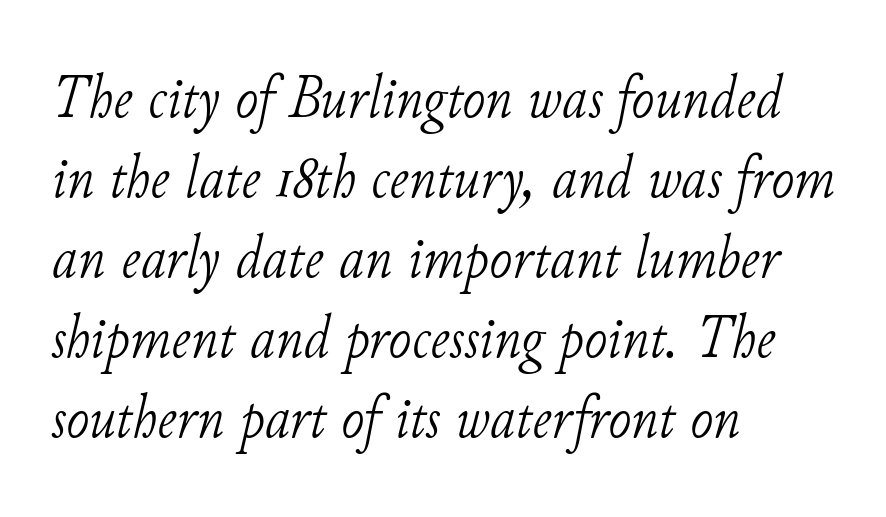
You can tell it's italic because the verticals aren't actually vertical. The font family rendered here belongs to the serif group. Which margin do the lines hug? The left one — the right edge is uneven. Think of a printed novel: that variable character pitch is what you see here. Check under the words: just untouched page. Does extra space separate the letters? No, they use regular spacing.
